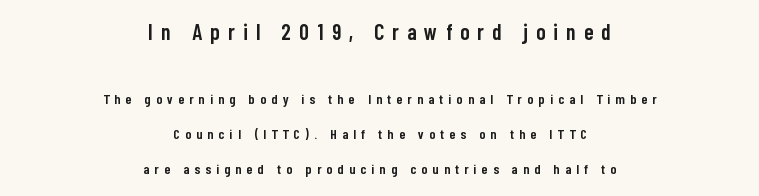
The line-height multiplier appears high, well above default. The letters are semibold — heavier than regular but short of a full bold. Type size steps down from the first block to the second. Display-style spreading of the glyphs; the letterfit is very open. The glyphs are unaccompanied by any horizontal stroke below them.
